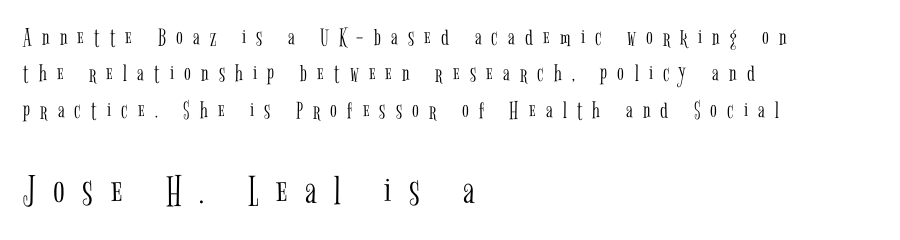
Q: Is the text bold? A: No.
Q: Is the text italic (slanted)? A: No, it is upright.
Q: Is the typeface a serif or a sans-serif typeface? A: Serif.
Q: Is the text underlined? A: No.
Q: How is the paragraph aligned? A: Left-aligned.
Q: Is the spacing between letters normal or unusually wide? A: Unusually wide.
Q: Is the spacing between lines tight, normal or loose? A: Normal.
Q: Which block of text is set in a larger size, the first (top) or the second (bottom)? A: The second (bottom) one.
Q: Width (condensed, normal, or wide)? A: Condensed.
Q: Stroke contrast? A: Low.
Q: x-height? A: Medium.
Q: Monospaced? A: No.
